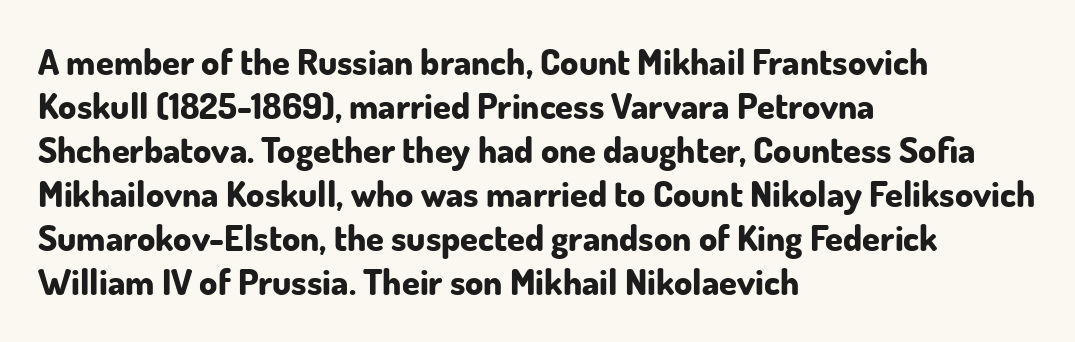
The image shows 36 px bold sans-serif type, upright; set left-aligned, line spacing 1.22x, normal letter spacing, not underlined; low stroke contrast and a small x-height.
